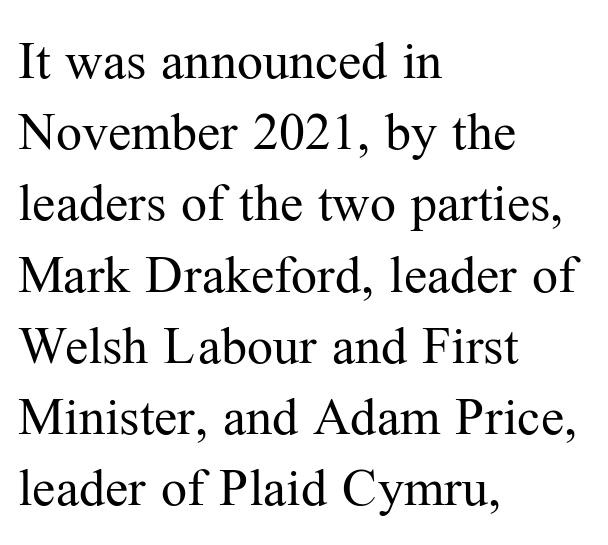
The typeface has the unassuming heft of standard copy or less. The passage shown is typed in a proportional face where columns would drift. Serif or sans? Serif — the stroke terminals have little feet. The space directly below the letters is spotless. This sample uses an upright cut, with every glyph sitting square on the baseline. Visually the block forms a straight wall on the left and a jagged coastline on the right.
